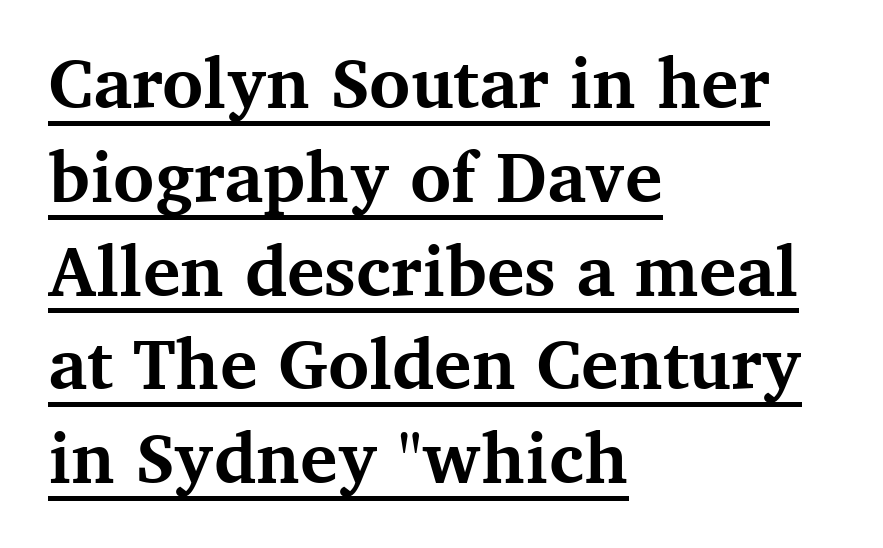
{"serif": "yes", "italic": "no", "bold": "yes", "weight": "bold", "width": "normal", "stroke_contrast": "medium", "x_height": "medium", "monospaced": "no", "underline": "yes", "align": "left", "line_spacing": "normal", "line_spacing_ratio": 1.34, "letter_spacing": "normal", "letter_spacing_em": 0.0, "glyph_px": 70}
